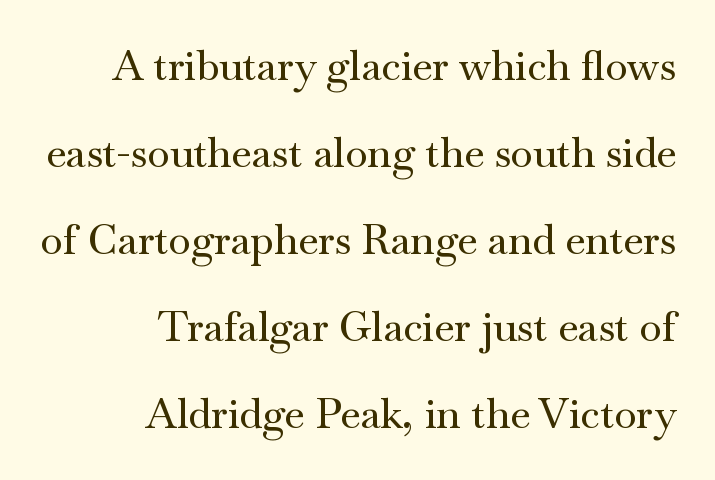
{"serif": "yes", "italic": "no", "width": "wide", "stroke_contrast": "medium", "x_height": "small", "monospaced": "no", "underline": "no", "align": "right", "line_spacing": "loose", "line_spacing_ratio": 2.12, "letter_spacing": "normal", "letter_spacing_em": 0.0, "glyph_px": 41}
